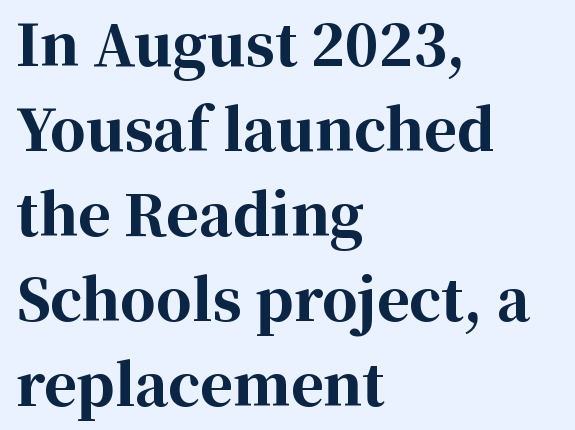
The words here are not underlined. Horizontal bands of white between lines are of average thickness. Posture: straight, roman, zero tilt. Alignment: flush left. Heft: maximum for text — a bold. The horizontal fit of the characters is conventional and even.
